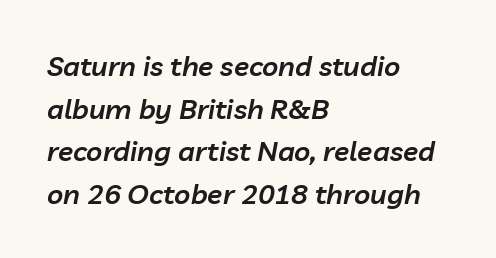
The image shows 28 px semibold type, italic (leaning right); set left-aligned, normal line spacing (1.52x), normal letter spacing, not underlined; low stroke contrast and a medium x-height.
